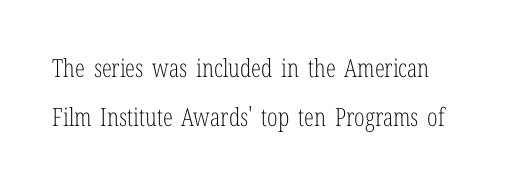
Every stem runs plumb, perpendicular to the baseline. Each row of text sits above clean, open space. Short note: letters normally spaced. Widely set lines give the paragraph a tall, airy silhouette. The cut favours lightness, reaching ordinary text weight at its darkest.
